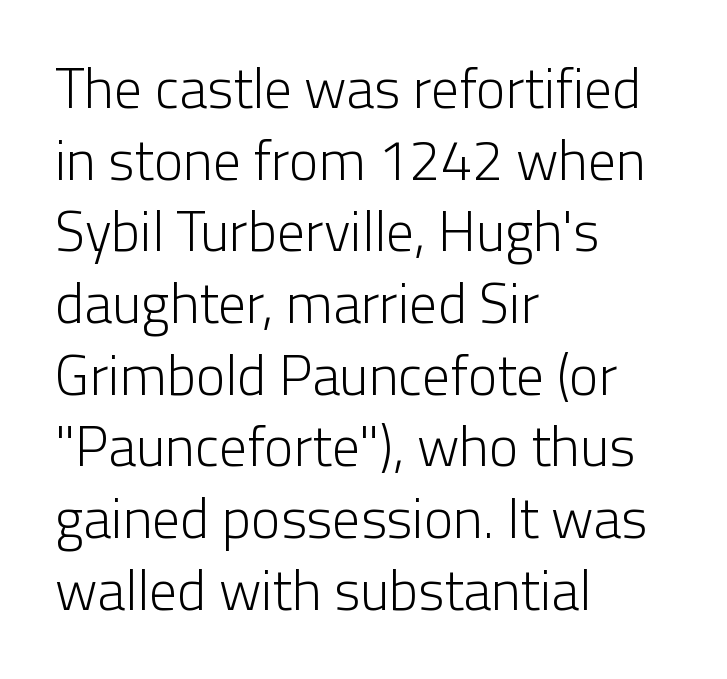
Q: Is the text bold? A: No.
Q: Is the text italic (slanted)? A: No, it is upright.
Q: Is the typeface a serif or a sans-serif typeface? A: Sans-serif.
Q: Is the text underlined? A: No.
Q: How is the paragraph aligned? A: Left-aligned.
Q: Is the spacing between letters normal or unusually wide? A: Normal.
Q: Is the spacing between lines tight, normal or loose? A: Normal.
Q: Width (condensed, normal, or wide)? A: Normal.
Q: Stroke contrast? A: Low.
Q: x-height? A: Medium.
Q: Monospaced? A: No.
